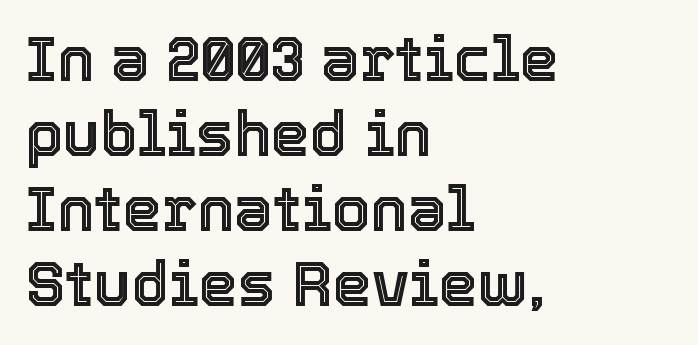
The image shows 62 px text type, upright; set left-aligned, line spacing 1.21x, normal letter spacing, not underlined; a medium x-height.
